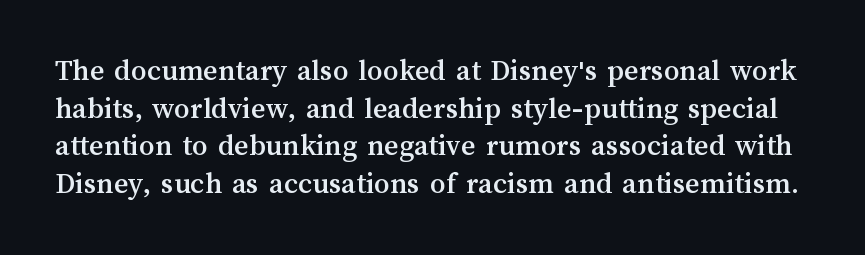
{"italic": "no", "width": "normal", "stroke_contrast": "medium", "x_height": "medium", "monospaced": "no", "underline": "no", "line_spacing_ratio": 1.21, "letter_spacing": "normal", "letter_spacing_em": 0.0, "glyph_px": 31}
